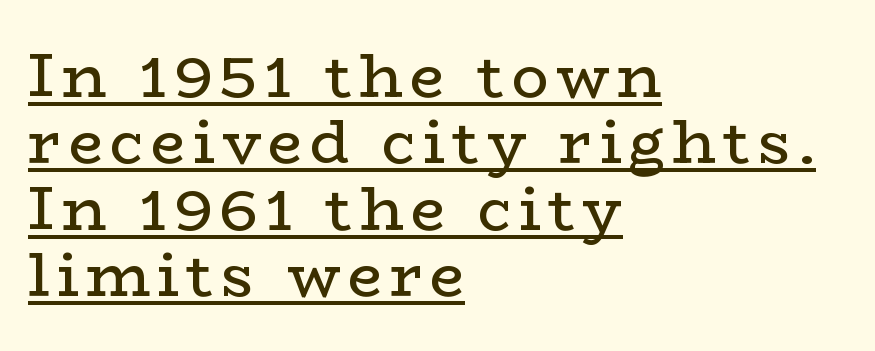
Q: Is the text bold? A: No.
Q: Is the text italic (slanted)? A: No, it is upright.
Q: Is the typeface a serif or a sans-serif typeface? A: Serif.
Q: Is the text underlined? A: Yes.
Q: How is the paragraph aligned? A: Left-aligned.
Q: Is the spacing between lines tight, normal or loose? A: Tight.
Q: Width (condensed, normal, or wide)? A: Wide.
Q: Stroke contrast? A: Low.
Q: x-height? A: Medium.
Q: Monospaced? A: No.
